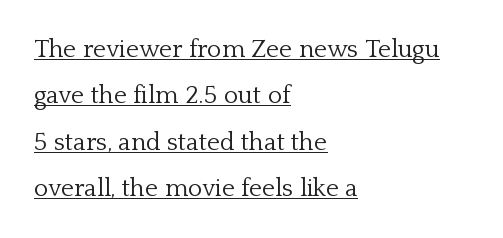
The image shows 25 px text type, upright; set left-aligned, line spacing 1.86x, normal letter spacing, underlined.
